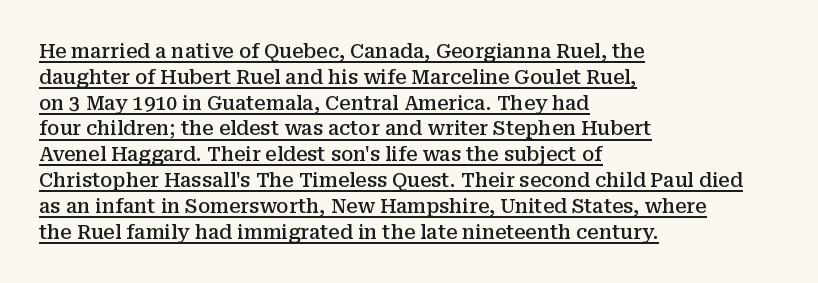
You can see a thin bar hugging the bottom of the glyphs. Compared with an ordinary text face, these strokes are moderately heavier — a semibold. Does the lettering tilt? It doesn't — this is upright. The paragraph has a hard left edge and a soft right edge. The rendering uses a moderate line-height, typical for paragraphs.
